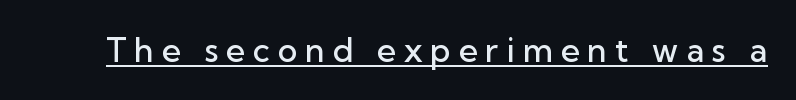
Q: Is the text bold? A: Semi-bold.
Q: Is the text italic (slanted)? A: No, it is upright.
Q: Is the typeface a serif or a sans-serif typeface? A: Sans-serif.
Q: Is the text underlined? A: Yes.
Q: Is the spacing between letters normal or unusually wide? A: Unusually wide.
Q: Width (condensed, normal, or wide)? A: Normal.
Q: Stroke contrast? A: Low.
Q: x-height? A: Medium.
Q: Monospaced? A: No.
